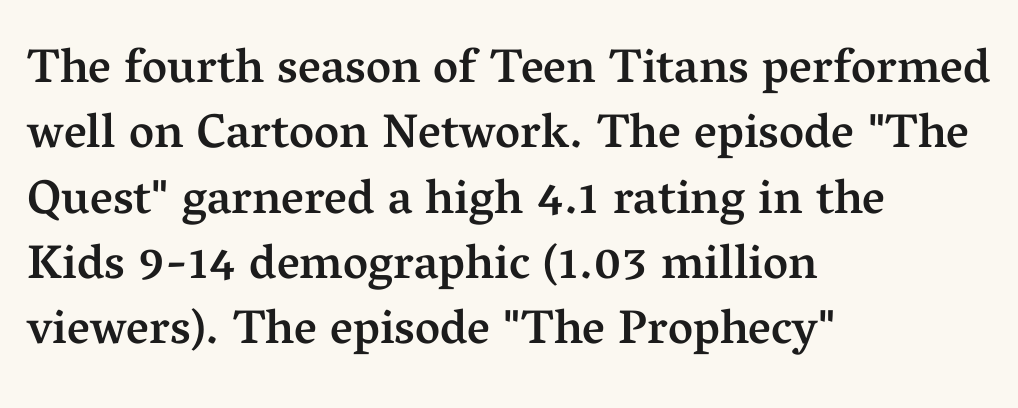
{"serif": "yes", "italic": "no", "bold": "semi", "weight": "semibold", "width": "normal", "stroke_contrast": "medium", "x_height": "medium", "monospaced": "no", "underline": "no", "align": "left", "line_spacing": "normal", "line_spacing_ratio": 1.36, "letter_spacing": "normal", "letter_spacing_em": 0.0, "glyph_px": 48}
